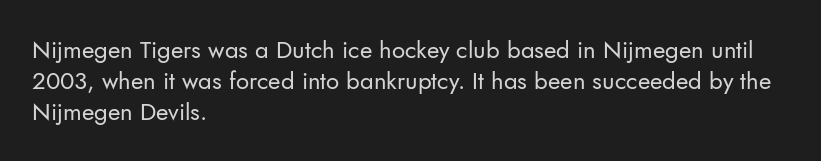
These lines keep a tight, regular rhythm from letter to letter. Notice how descenders clear the ascenders below comfortably — that's standard leading. These lines were composed using upright roman letters. One-word summary of the alignment: left. Nobody drew a line under any word here. The typesetting does not lean heavy: it is not bold.
